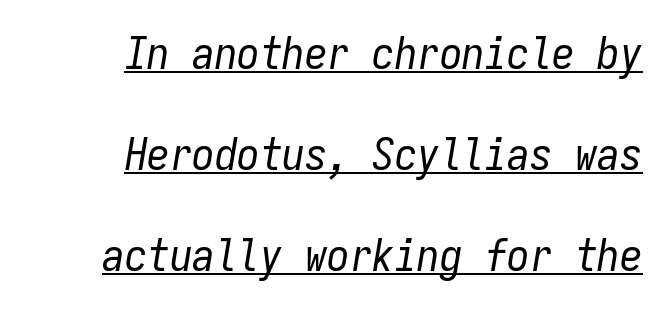
{"italic": "yes", "lean": "right", "slant_degrees": 9, "bold": "no", "weight": "regular", "width": "condensed", "stroke_contrast": "low", "x_height": "medium", "monospaced": "yes", "underline": "yes", "align": "right", "line_spacing": "loose", "line_spacing_ratio": 2.24, "letter_spacing": "normal", "letter_spacing_em": 0.0, "glyph_px": 45}
